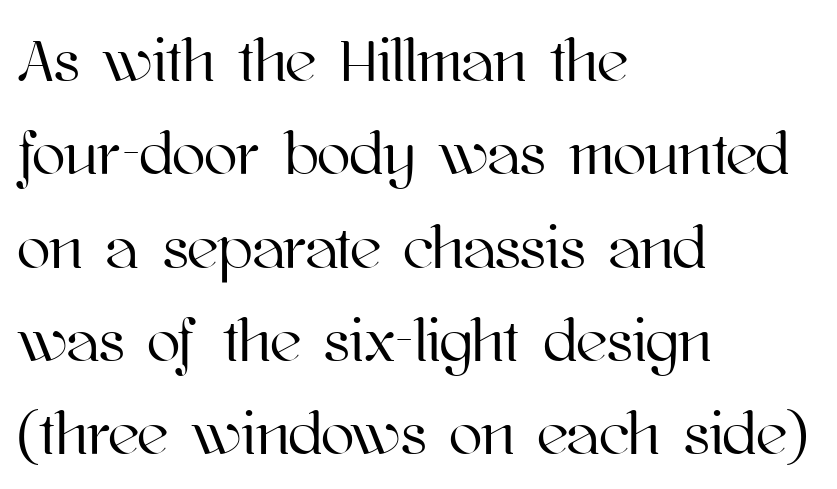
Q: Is the text italic (slanted)? A: No, it is upright.
Q: Is the text underlined? A: No.
Q: How is the paragraph aligned? A: Left-aligned.
Q: Is the spacing between letters normal or unusually wide? A: Normal.
Q: Is the spacing between lines tight, normal or loose? A: Normal.
Q: Width (condensed, normal, or wide)? A: Normal.
Q: Stroke contrast? A: High.
Q: x-height? A: Medium.
Q: Monospaced? A: No.
